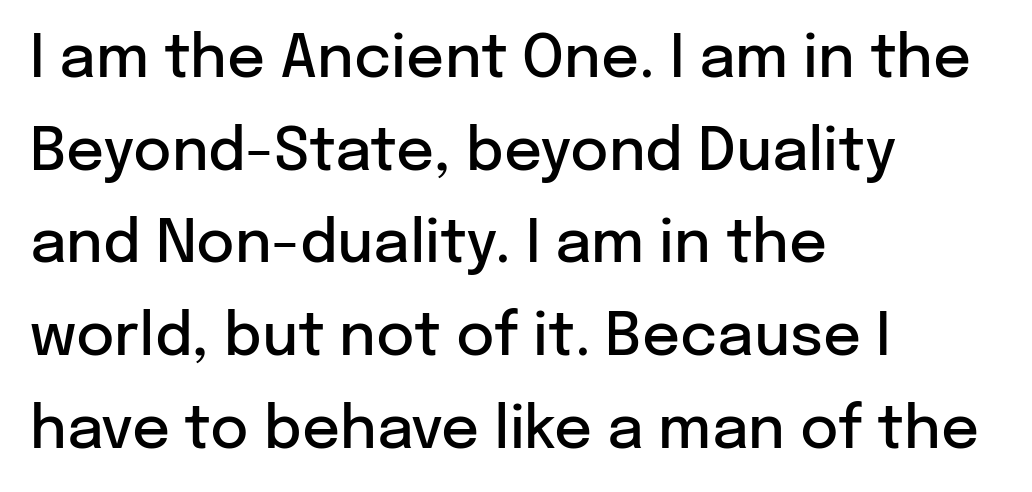
Line beginnings align vertically; line endings do not. Compared with typical body copy, the letter spacing here is the same. The glyphs are unaccompanied by any horizontal stroke below them. Does the type have serifs? No, each stem ends abruptly. Caption: semibold face, moderately heavy strokes.
